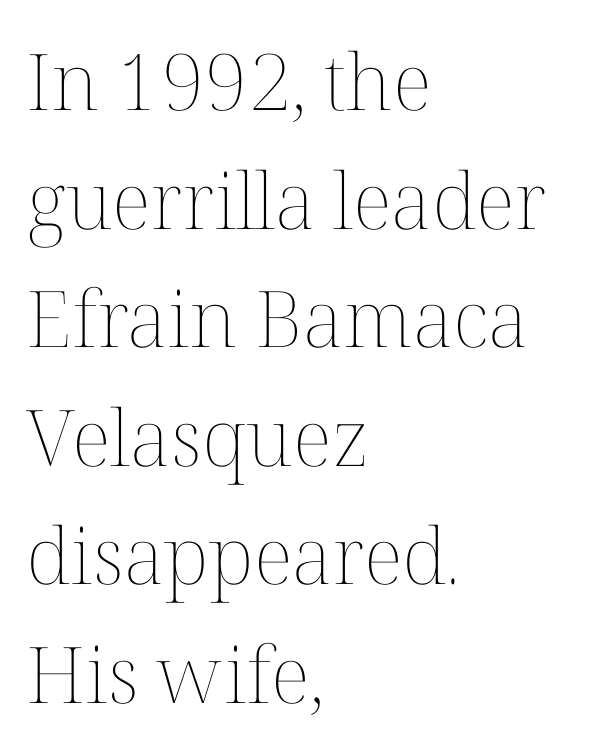
The image shows 78 px thin type, upright; set left-aligned, normal line spacing (1.52x), normal letter spacing, not underlined; medium stroke contrast and a medium x-height.
